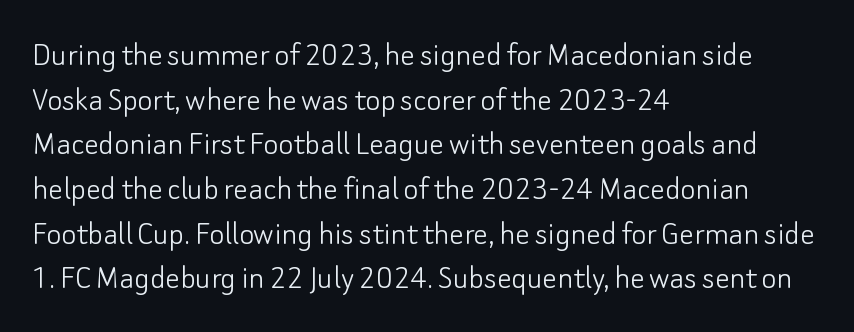
The image shows 36 px light sans-serif type, upright; set left-aligned, line spacing 1.24x, normal letter spacing, not underlined; low stroke contrast and a small x-height.
